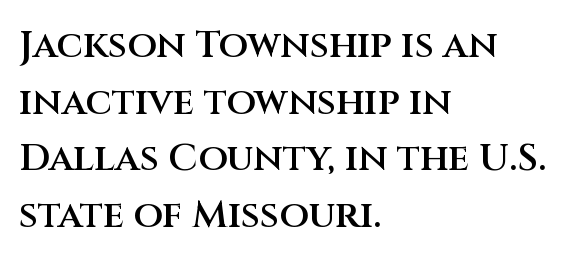
The image shows 38 px semibold sans-serif type, upright; set left-aligned, normal line spacing (1.49x), normal letter spacing, not underlined; medium stroke contrast and a large x-height.
